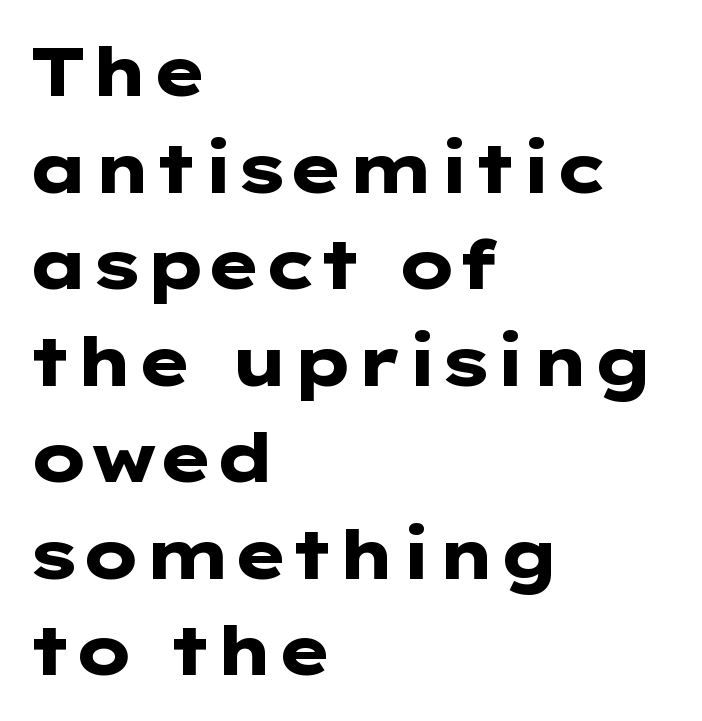
The passage shown stacks its lines at a standard gap. Is the type bold? Yes — the strokes are clearly thick and heavy. The ragged edge is on the right, which tells us the setting is flush left. The letterforms sit shoulder to shoulder at normal distance.
